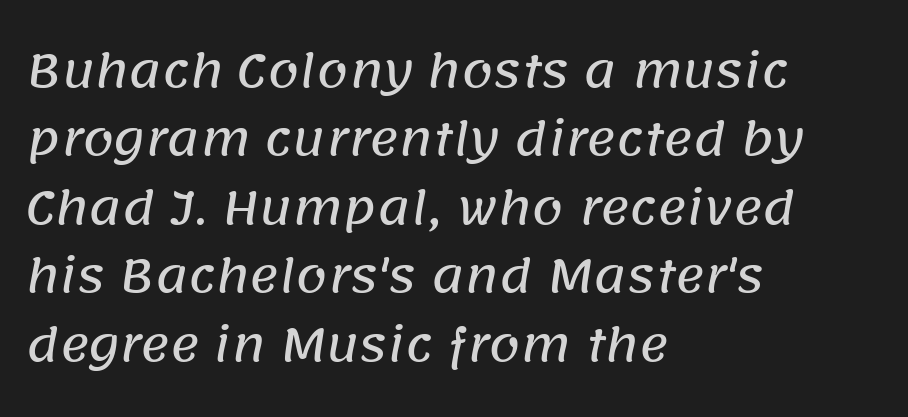
The image shows 45 px sans-serif type; set left-aligned, normal line spacing (1.52x), normal letter spacing, not underlined; low stroke contrast and a large x-height.
